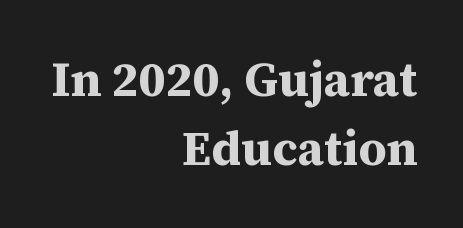
{"serif": "yes", "italic": "no", "bold": "yes", "weight": "bold", "width": "normal", "stroke_contrast": "medium", "x_height": "medium", "monospaced": "no", "underline": "no", "align": "right", "line_spacing": "normal", "line_spacing_ratio": 1.44, "letter_spacing": "normal", "letter_spacing_em": 0.0, "glyph_px": 48}
